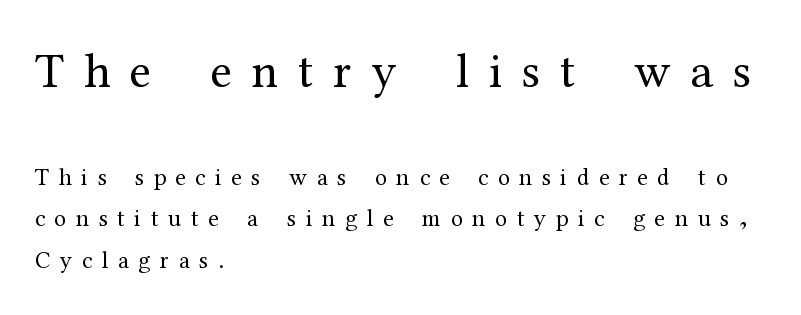
{"serif": "yes", "italic": "no", "bold": "no", "weight": "regular", "width": "normal", "stroke_contrast": "medium", "x_height": "medium", "monospaced": "no", "underline": "no", "align": "left", "line_spacing_ratio": 1.73, "letter_spacing": "wide", "letter_spacing_em": 0.4, "larger_block": "first", "size_ratio": 2.04, "glyph_px": 49}
